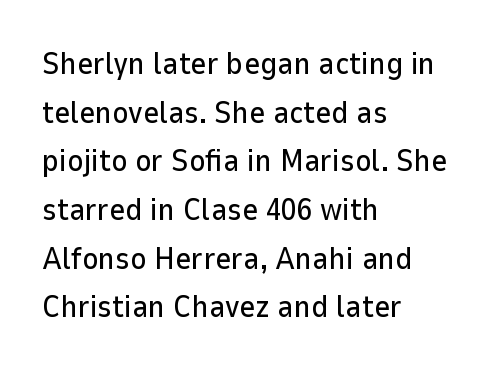
Nope, no serifs anywhere on these letters. The letters stand upright; this is a roman face. These lines sit exactly where default settings would place them. The zone under the glyphs is completely vacant. Does extra space separate the letters? No, they use regular spacing.
